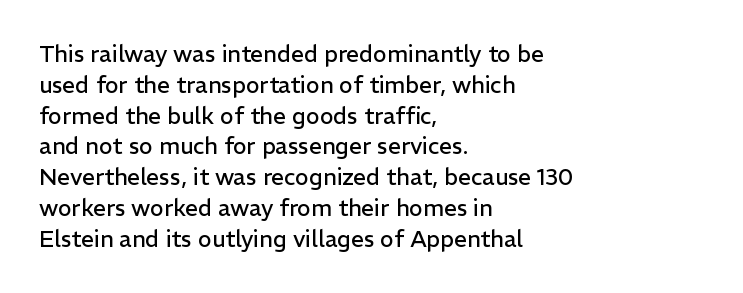
Q: Is the text bold? A: No.
Q: Is the text italic (slanted)? A: No, it is upright.
Q: Is the text underlined? A: No.
Q: How is the paragraph aligned? A: Left-aligned.
Q: Is the spacing between letters normal or unusually wide? A: Normal.
Q: Is the spacing between lines tight, normal or loose? A: Normal.
